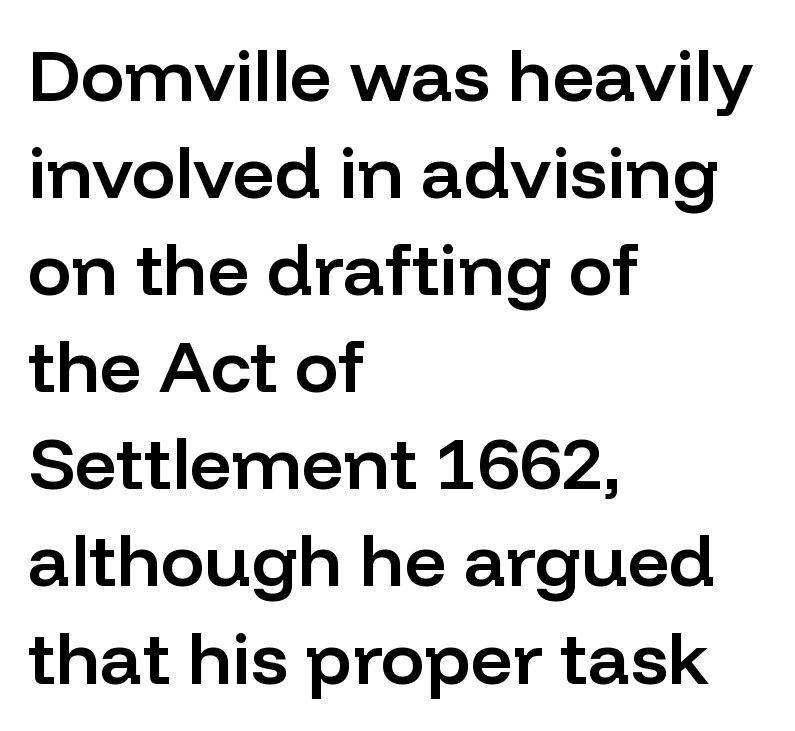
{"serif": "no", "italic": "no", "bold": "semi", "weight": "semibold", "width": "normal", "stroke_contrast": "low", "x_height": "medium", "monospaced": "no", "underline": "no", "align": "left", "line_spacing": "normal", "line_spacing_ratio": 1.33, "letter_spacing": "normal", "letter_spacing_em": 0.0, "glyph_px": 73}
